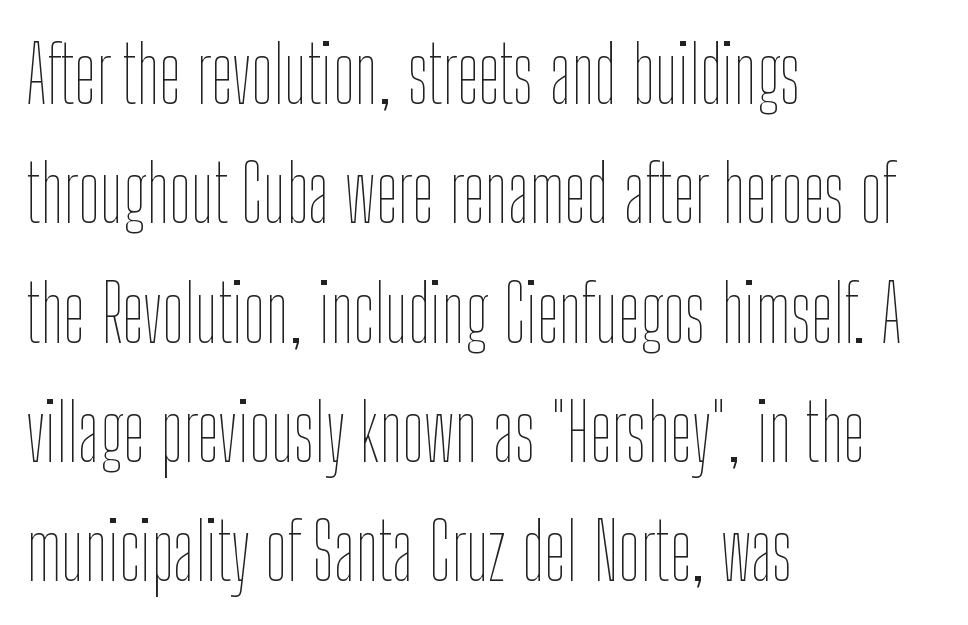
The specimen omits any rule beneath the text block's lines. Short and long lines alike share a common starting point at left. Varying glyph widths throughout — classic text-font behaviour. Stems here are at most as thick as an everyday book face.
